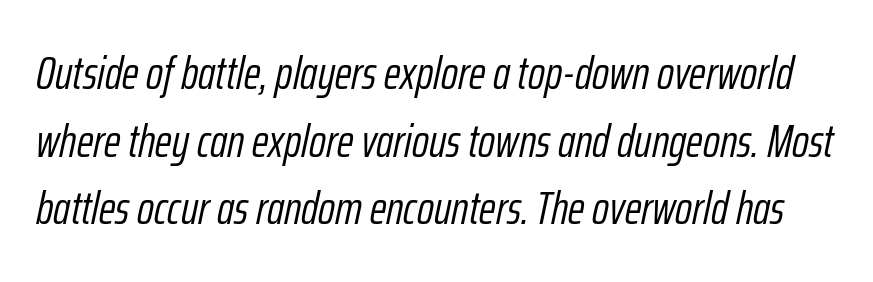
Honestly, the letter spacing is just normal — you wouldn't notice it. Bare-footed words on every line. The letters are slanted; this is an italic face. Is there much room between lines? A standard amount, neither cramped nor airy. The font is comparable to plain body text, perhaps lighter. Is this a fixed-width face? No — the glyphs have proportional, varying widths.
